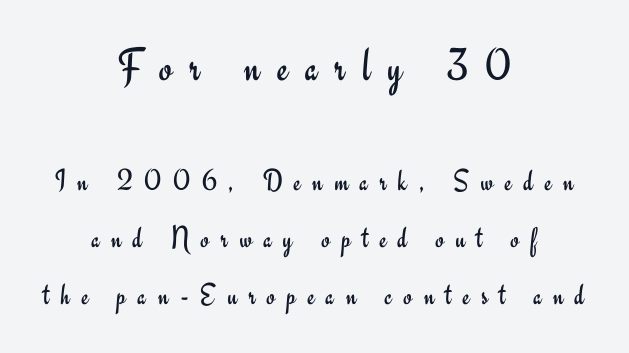
The image shows 47 px regular-weight sans-serif type; set centered, line spacing 1.85x, unusually wide letter spacing (+0.37 em), not underlined; the first (top) block is 1.52x larger; low stroke contrast and a small x-height.
